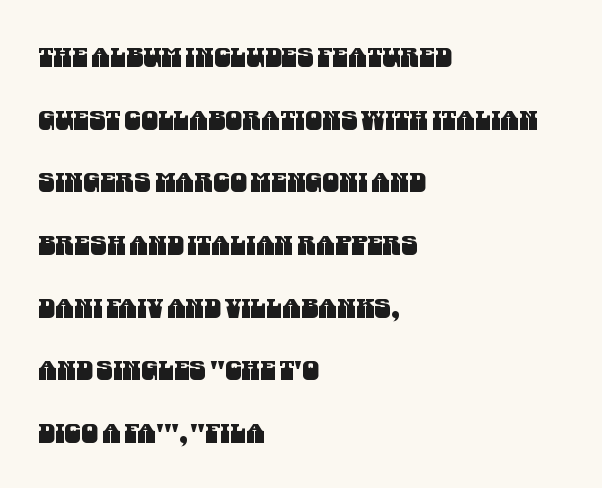
{"underline": "no", "align": "left", "line_spacing": "loose", "line_spacing_ratio": 2.32, "letter_spacing": "normal", "letter_spacing_em": 0.0, "glyph_px": 27}
